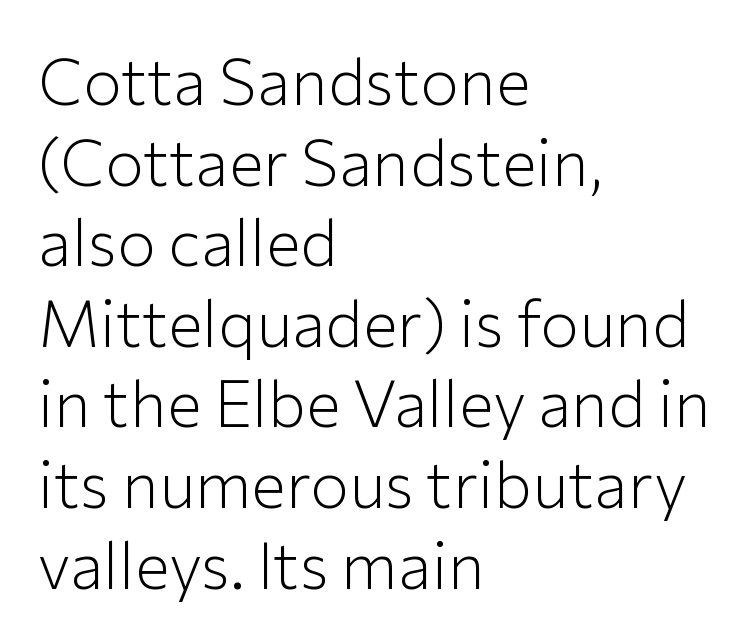
The image shows 65 px light sans-serif type, upright; set left-aligned, line spacing 1.24x, normal letter spacing, not underlined; low stroke contrast and a medium x-height.
